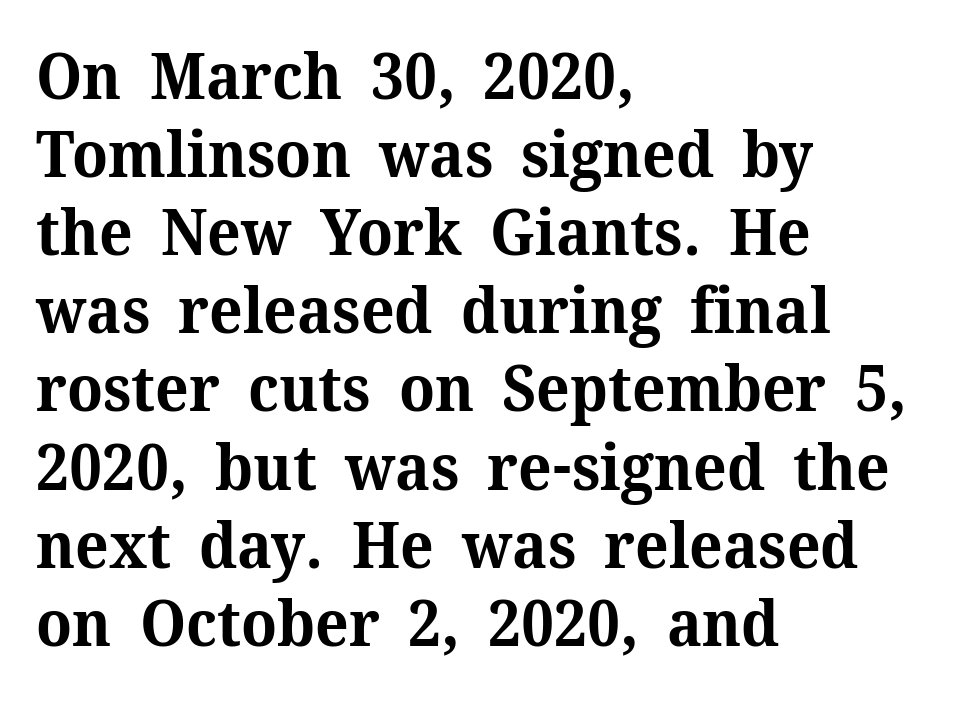
Q: Is the text bold? A: Yes.
Q: Is the text italic (slanted)? A: No, it is upright.
Q: Is the typeface a serif or a sans-serif typeface? A: Serif.
Q: Is the text underlined? A: No.
Q: How is the paragraph aligned? A: Left-aligned.
Q: Is the spacing between letters normal or unusually wide? A: Normal.
Q: Width (condensed, normal, or wide)? A: Normal.
Q: Stroke contrast? A: Medium.
Q: x-height? A: Medium.
Q: Monospaced? A: No.
